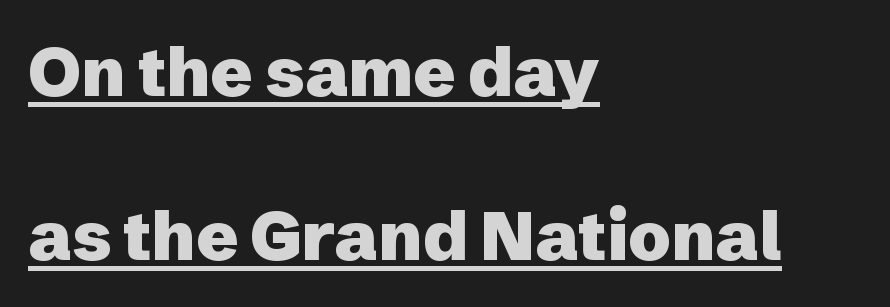
The image shows 69 px heavy sans-serif type, upright; set left-aligned, loose line spacing (2.38x), normal letter spacing, underlined; low stroke contrast and a medium x-height.
